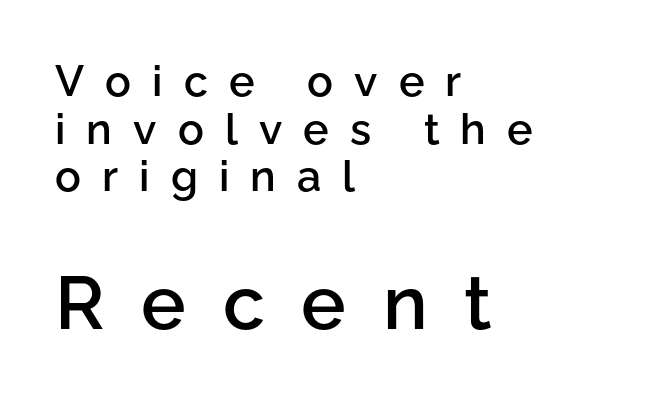
The image shows 75 px semibold sans-serif type, upright; set left-aligned, tight line spacing (1.11x), unusually wide letter spacing (+0.49 em), not underlined; the second (bottom) block is 1.74x larger; low stroke contrast and a medium x-height.
